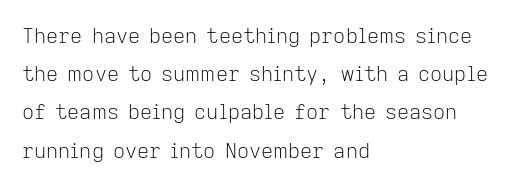
{"italic": "no", "bold": "no", "underline": "no", "align": "left", "line_spacing_ratio": 1.82, "letter_spacing": "normal", "letter_spacing_em": 0.0, "glyph_px": 21}
